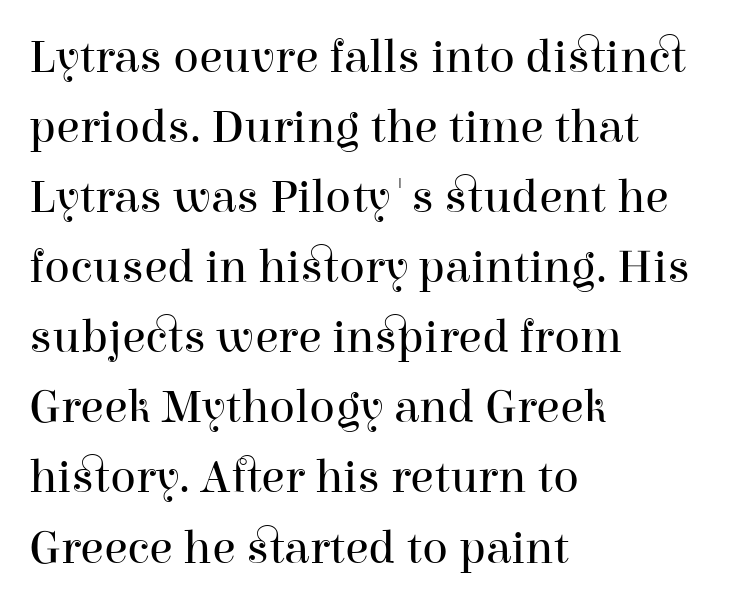
The image shows 48 px regular-weight serif type, upright; set left-aligned, normal line spacing (1.46x), normal letter spacing, not underlined; high stroke contrast and a medium x-height.
